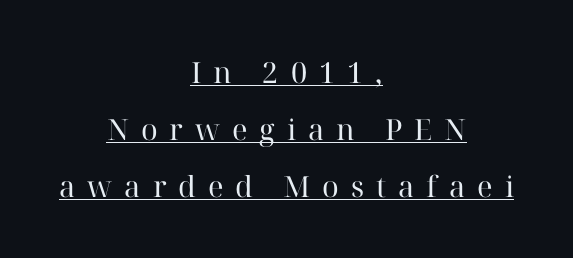
{"serif": "yes", "italic": "no", "bold": "no", "weight": "regular", "width": "normal", "stroke_contrast": "high", "x_height": "medium", "monospaced": "no", "underline": "yes", "align": "center", "line_spacing": "loose", "line_spacing_ratio": 1.96, "letter_spacing": "wide", "letter_spacing_em": 0.41, "glyph_px": 29}
